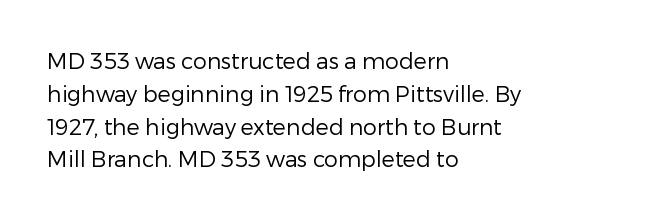
{"italic": "no", "bold": "no", "underline": "no", "align": "left", "line_spacing": "normal", "line_spacing_ratio": 1.49, "letter_spacing": "normal", "letter_spacing_em": 0.0, "glyph_px": 22}
